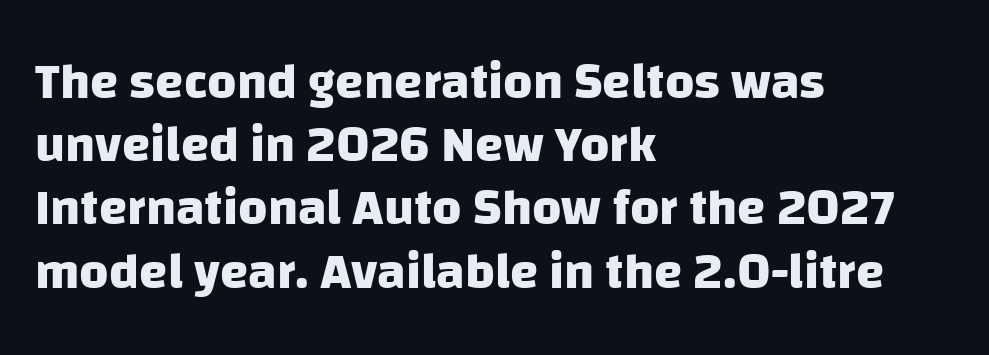
{"serif": "no", "bold": "yes", "weight": "heavy", "width": "normal", "stroke_contrast": "low", "x_height": "large", "monospaced": "no", "underline": "no", "align": "left", "line_spacing_ratio": 1.24, "letter_spacing": "normal", "letter_spacing_em": 0.0, "glyph_px": 51}
